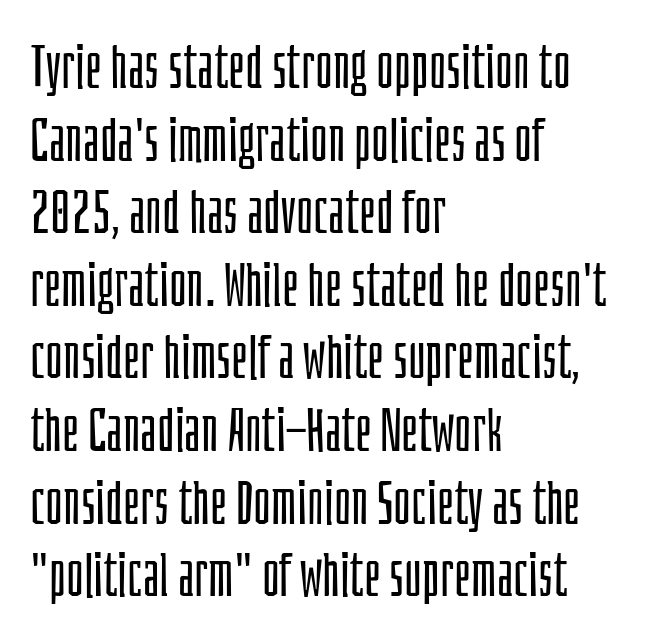
{"serif": "no", "italic": "no", "bold": "no", "weight": "light", "width": "condensed", "stroke_contrast": "low", "x_height": "large", "monospaced": "no", "underline": "no", "align": "left", "line_spacing_ratio": 1.21, "letter_spacing": "normal", "letter_spacing_em": 0.0, "glyph_px": 60}
